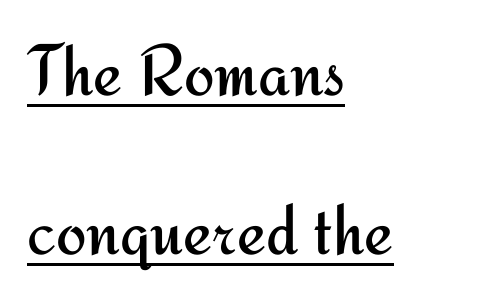
The image shows 73 px regular-weight sans-serif type, upright; set left-aligned, loose line spacing (2.18x), normal letter spacing, underlined; medium stroke contrast and a small x-height.
